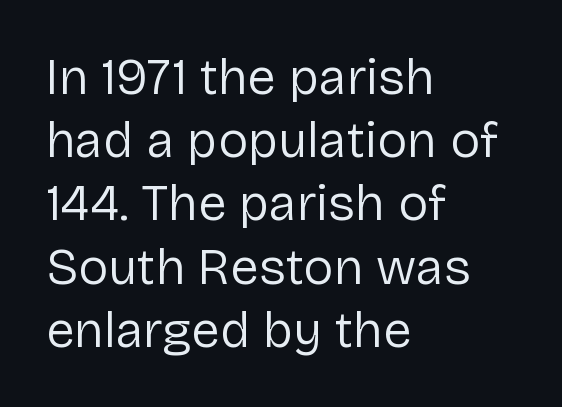
{"serif": "no", "italic": "no", "bold": "no", "weight": "regular", "width": "normal", "stroke_contrast": "low", "x_height": "medium", "monospaced": "no", "underline": "no", "align": "left", "line_spacing_ratio": 1.24, "letter_spacing": "normal", "letter_spacing_em": 0.0, "glyph_px": 51}
